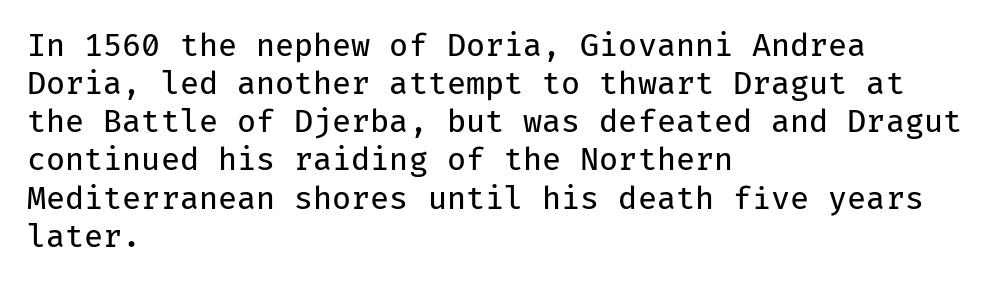
Q: Is the text bold? A: No.
Q: Is the text italic (slanted)? A: No, it is upright.
Q: Is the typeface a serif or a sans-serif typeface? A: Sans-serif.
Q: Is the text underlined? A: No.
Q: How is the paragraph aligned? A: Left-aligned.
Q: Is the spacing between letters normal or unusually wide? A: Normal.
Q: Width (condensed, normal, or wide)? A: Normal.
Q: Stroke contrast? A: Low.
Q: x-height? A: Medium.
Q: Monospaced? A: Yes.
